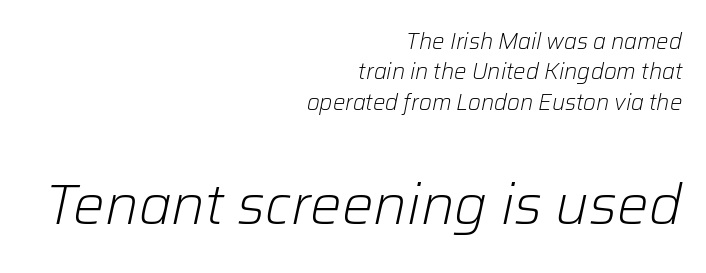
Does the leading feel generous? No, just average. Block two is the big one; block one sits smaller above it. This sample uses an oblique cut, with every glyph tilted off the vertical. Any mark beneath the type? The region is blank.
